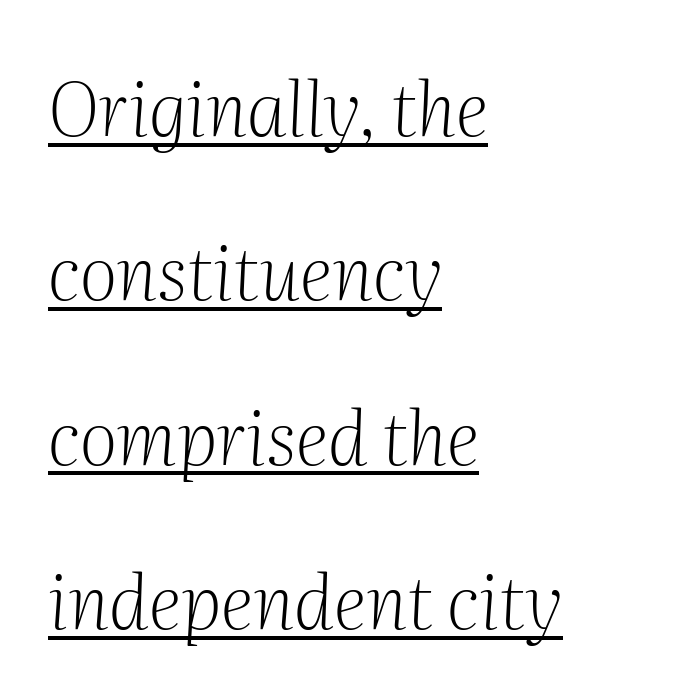
The image shows 74 px light serif type, italic (leaning right); set left-aligned, loose line spacing (2.22x), normal letter spacing, underlined; medium stroke contrast and a medium x-height.
